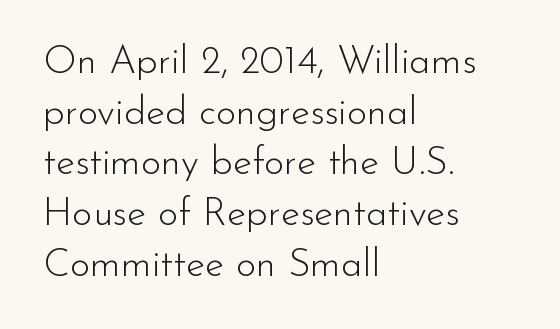
The image shows 39 px light sans-serif type, upright; set left-aligned, normal line spacing (1.3x), normal letter spacing, not underlined; low stroke contrast and a small x-height.
